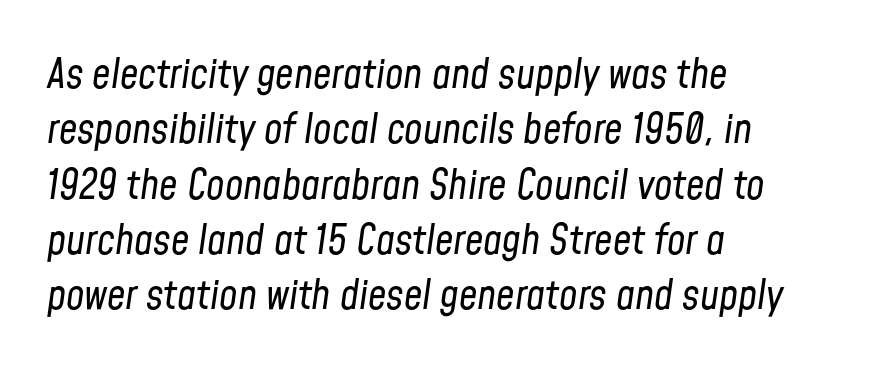
Q: Is the text bold? A: No.
Q: Is the text italic (slanted)? A: Yes, it leans right by about 8 degrees.
Q: Is the text underlined? A: No.
Q: How is the paragraph aligned? A: Left-aligned.
Q: Is the spacing between letters normal or unusually wide? A: Normal.
Q: Is the spacing between lines tight, normal or loose? A: Normal.
Q: Width (condensed, normal, or wide)? A: Condensed.
Q: Stroke contrast? A: Low.
Q: x-height? A: Medium.
Q: Monospaced? A: No.
